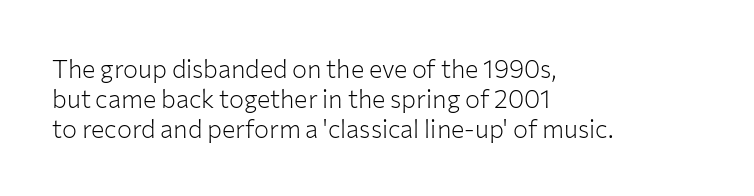
{"italic": "no", "bold": "no", "underline": "no", "align": "left", "line_spacing_ratio": 1.2, "letter_spacing": "normal", "letter_spacing_em": 0.0, "glyph_px": 25}
